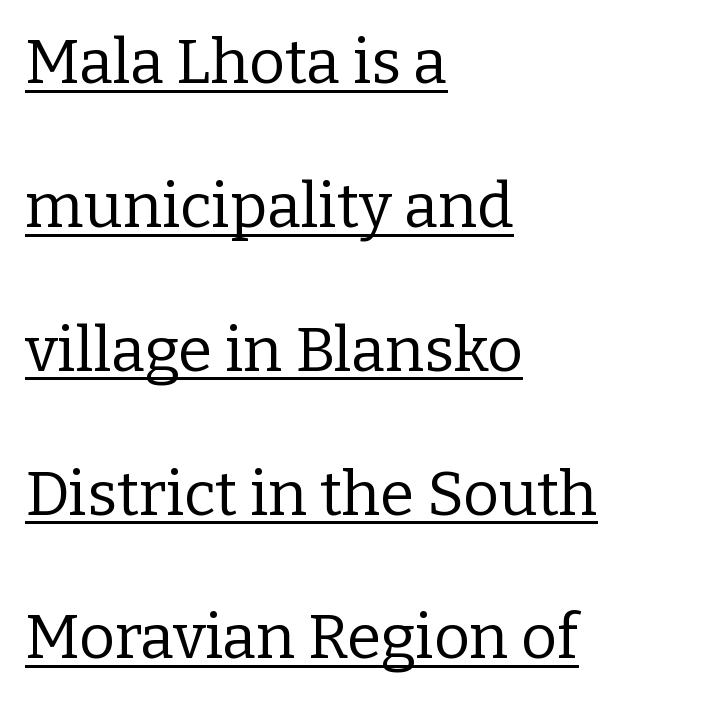
Q: Is the text bold? A: No.
Q: Is the text italic (slanted)? A: No, it is upright.
Q: Is the typeface a serif or a sans-serif typeface? A: Serif.
Q: Is the text underlined? A: Yes.
Q: How is the paragraph aligned? A: Left-aligned.
Q: Is the spacing between letters normal or unusually wide? A: Normal.
Q: Is the spacing between lines tight, normal or loose? A: Loose.
Q: Width (condensed, normal, or wide)? A: Normal.
Q: Stroke contrast? A: Low.
Q: x-height? A: Medium.
Q: Monospaced? A: No.
